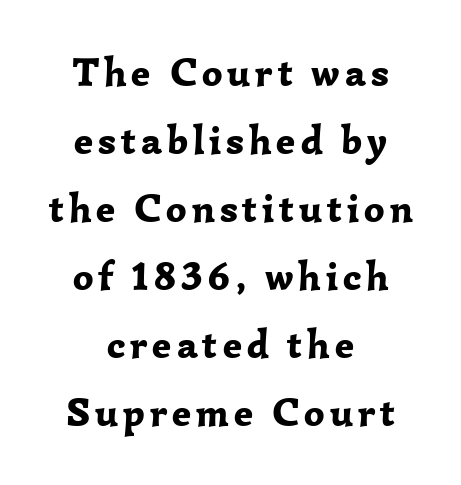
Here the designer chose a conventional face with non-uniform glyph widths. Is this a sans? No — the strokes have serifs. The lettering holds an erect, upright posture throughout. Notice how descenders clear the ascenders below comfortably — that's standard leading.
